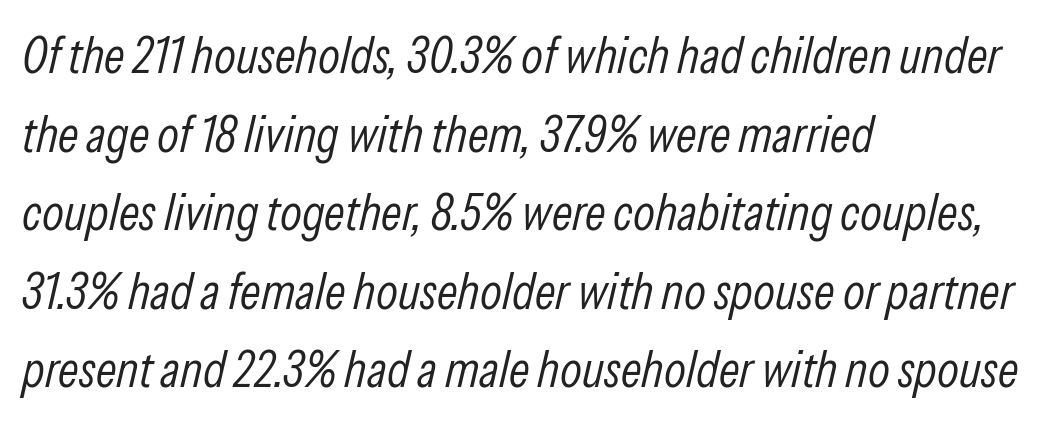
{"italic": "yes", "lean": "right", "slant_degrees": 13, "bold": "no", "weight": "light", "width": "condensed", "stroke_contrast": "low", "x_height": "medium", "monospaced": "no", "underline": "no", "align": "left", "line_spacing": "normal", "line_spacing_ratio": 1.54, "letter_spacing": "normal", "letter_spacing_em": 0.0, "glyph_px": 51}
